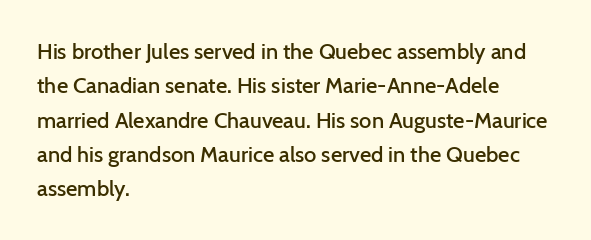
The lines in this sample share a left origin and differ only in where they stop. Firm but not heavy-handed strokes: this text is semibold. A typesetter would call this leading conventional body-copy spacing. Decoration check: the copy has no underline. There is no visible air inserted between adjacent glyphs. Ordinary non-slanted type is in use.
